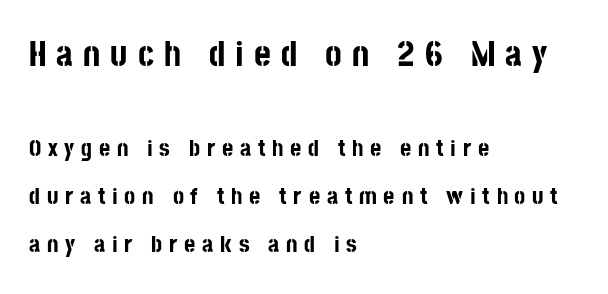
Loose tracking; the words dissolve into strings of separated letters. A student would notice the top passage is typeset larger than what follows. Grotesque or geometric, the face here clearly has no serifs. The vertical gap from one line to the next is large. Here the designer chose a conventional face with non-uniform glyph widths. In CSS terms this would be text-align: left.
